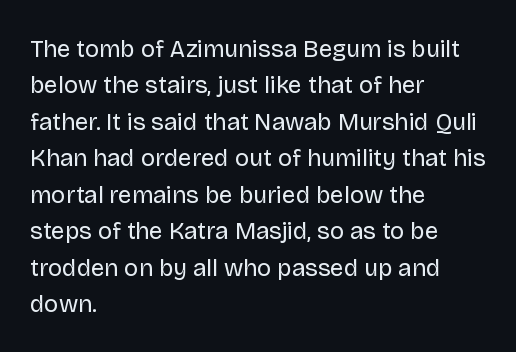
The image shows 24 px text type, upright; set left-aligned, normal line spacing (1.52x), normal letter spacing, not underlined.
